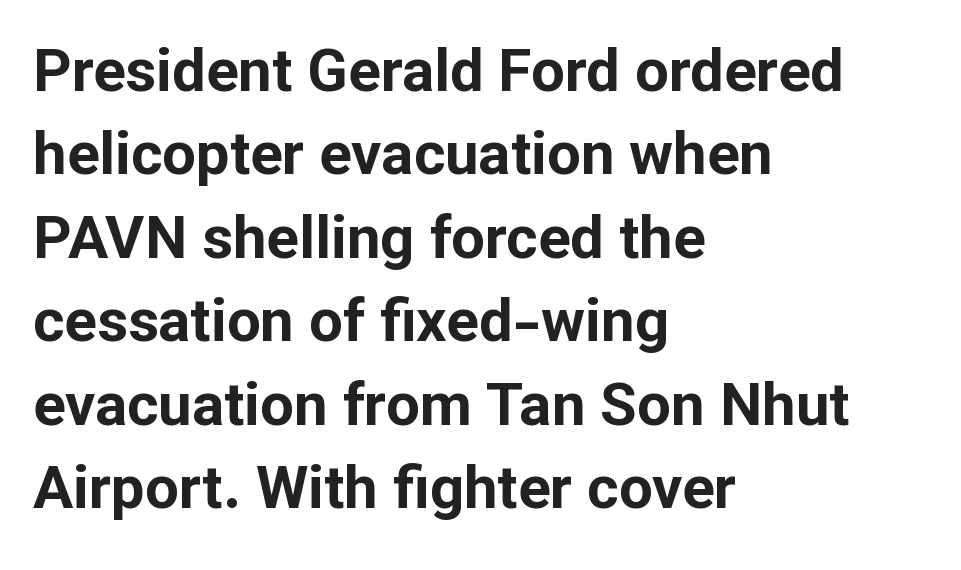
Q: Is the text bold? A: Yes.
Q: Is the text italic (slanted)? A: No, it is upright.
Q: Is the typeface a serif or a sans-serif typeface? A: Sans-serif.
Q: Is the text underlined? A: No.
Q: How is the paragraph aligned? A: Left-aligned.
Q: Is the spacing between letters normal or unusually wide? A: Normal.
Q: Is the spacing between lines tight, normal or loose? A: Normal.
Q: Width (condensed, normal, or wide)? A: Normal.
Q: Stroke contrast? A: Low.
Q: x-height? A: Medium.
Q: Monospaced? A: No.
